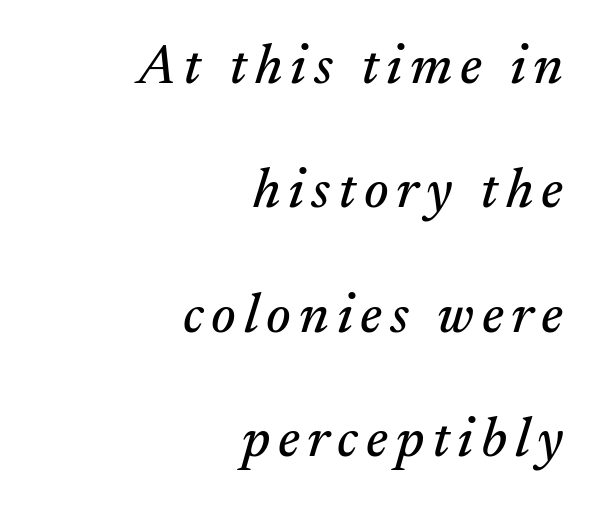
Q: Is the text italic (slanted)? A: Yes, it leans right by about 17 degrees.
Q: Is the typeface a serif or a sans-serif typeface? A: Serif.
Q: Is the text underlined? A: No.
Q: How is the paragraph aligned? A: Right-aligned.
Q: Is the spacing between lines tight, normal or loose? A: Loose.
Q: Width (condensed, normal, or wide)? A: Normal.
Q: Stroke contrast? A: Medium.
Q: x-height? A: Small.
Q: Monospaced? A: No.
